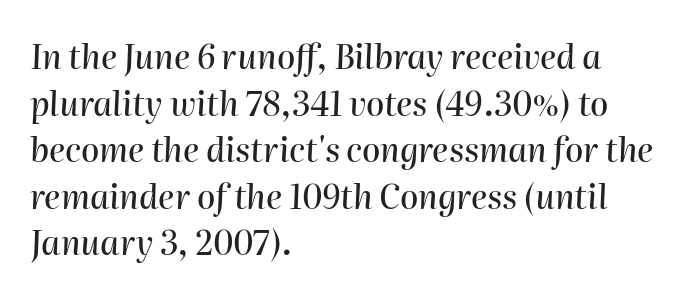
In terms of posture, this sample is oblique. Lines of text with bare space underneath. Each letter keeps its own natural width here, so spacing adapts to shape. Normally led — the rows are evenly, conventionally spaced. The face used here is rendered with its standard letterfit. Teacher's note: observe the even left margin — that is flush-left alignment.
